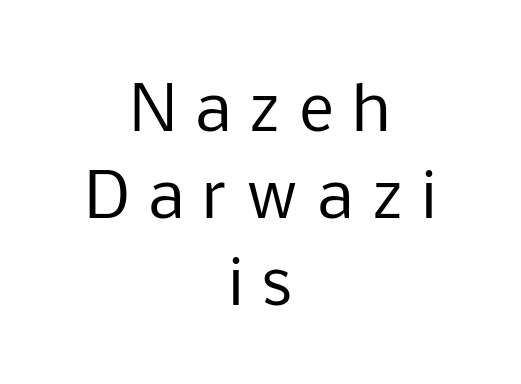
Glyph-to-glyph distance is far greater than everyday printed text. This sample has the flowing, uneven cadence of proportional lettering. Compared with a flush-left layout, this one balances lines on the center instead. The words here are not underlined.
